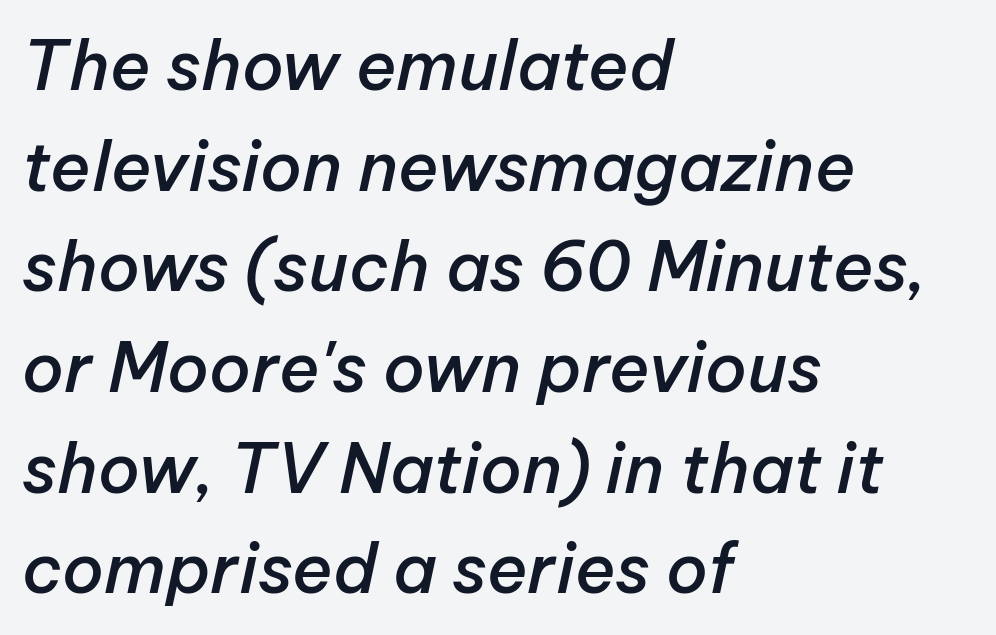
{"italic": "yes", "lean": "right", "slant_degrees": 12, "bold": "semi", "weight": "semibold", "width": "normal", "stroke_contrast": "low", "x_height": "medium", "monospaced": "no", "underline": "no", "align": "left", "line_spacing": "normal", "line_spacing_ratio": 1.48, "letter_spacing": "normal", "letter_spacing_em": 0.0, "glyph_px": 68}
